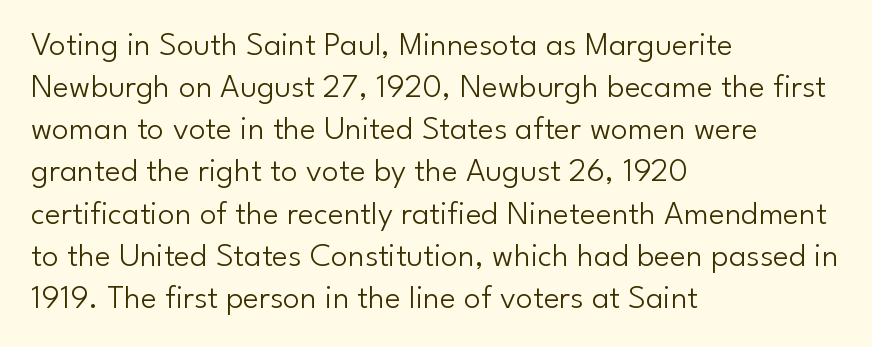
The image shows 34 px light sans-serif type, upright; set left-aligned, line spacing 1.24x, normal letter spacing, not underlined; low stroke contrast and a small x-height.
